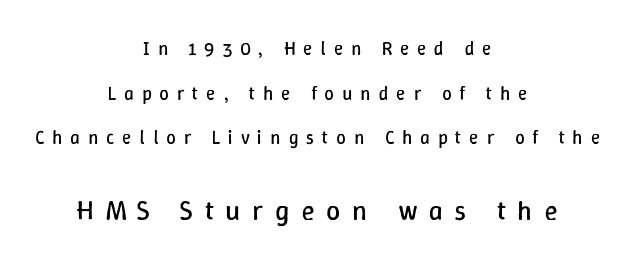
Q: Is the text bold? A: No.
Q: Is the text italic (slanted)? A: No, it is upright.
Q: Is the text underlined? A: No.
Q: How is the paragraph aligned? A: Centered.
Q: Is the spacing between letters normal or unusually wide? A: Unusually wide.
Q: Is the spacing between lines tight, normal or loose? A: Loose.
Q: Which block of text is set in a larger size, the first (top) or the second (bottom)? A: The second (bottom) one.
Q: Width (condensed, normal, or wide)? A: Normal.
Q: Stroke contrast? A: Low.
Q: x-height? A: Medium.
Q: Monospaced? A: No.
